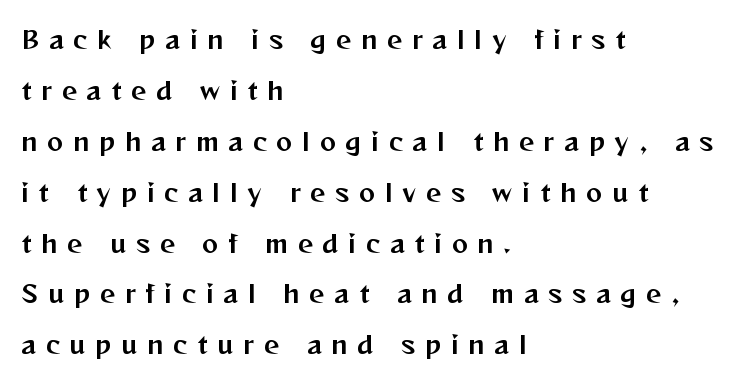
The image shows 24 px text type, upright; set left-aligned, loose line spacing (2.12x), unusually wide letter spacing (+0.41 em), not underlined.
